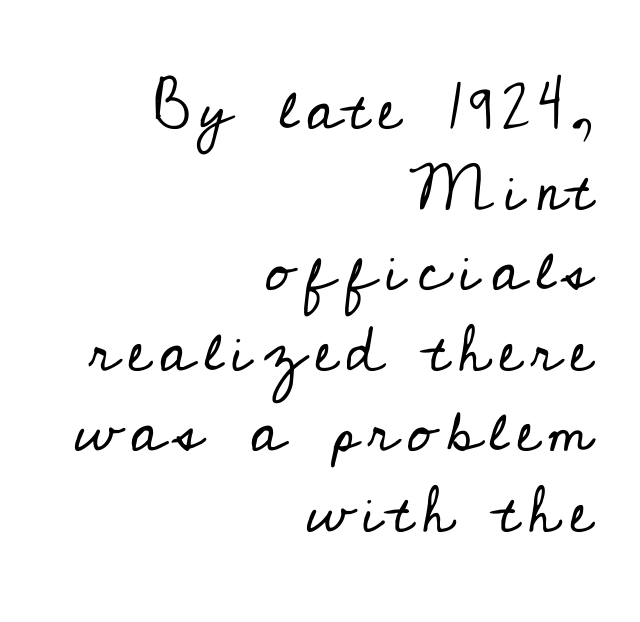
Examine the stroke ends and you'll spot serifs. The lines in this sample share a right terminus and differ only in where they begin. The passage shown is not underscored anywhere. These lines are rendered in a variable-pitch font.
